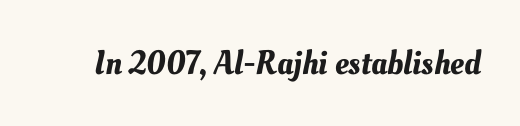
Q: Is the text underlined? A: No.
Q: Is the spacing between letters normal or unusually wide? A: Normal.
Q: Width (condensed, normal, or wide)? A: Normal.
Q: Stroke contrast? A: Medium.
Q: x-height? A: Small.
Q: Monospaced? A: No.
